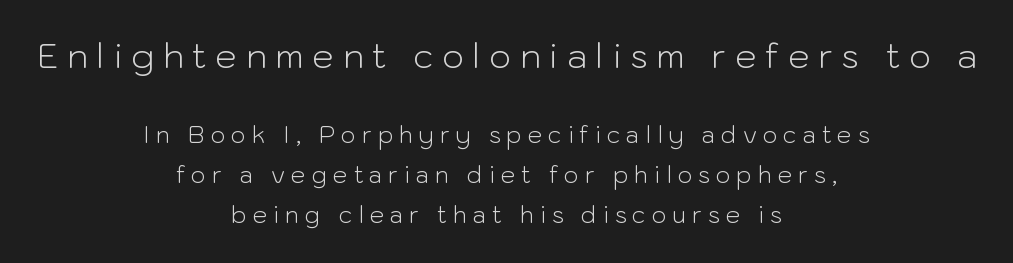
Q: Is the text bold? A: No.
Q: Is the text italic (slanted)? A: No, it is upright.
Q: Is the typeface a serif or a sans-serif typeface? A: Sans-serif.
Q: Is the text underlined? A: No.
Q: How is the paragraph aligned? A: Centered.
Q: Is the spacing between letters normal or unusually wide? A: Unusually wide.
Q: Which block of text is set in a larger size, the first (top) or the second (bottom)? A: The first (top) one.
Q: Width (condensed, normal, or wide)? A: Normal.
Q: Stroke contrast? A: Low.
Q: x-height? A: Medium.
Q: Monospaced? A: No.
